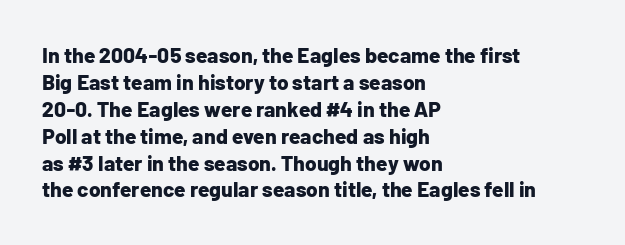
Q: Is the text bold? A: Yes.
Q: Is the text italic (slanted)? A: No, it is upright.
Q: Is the text underlined? A: No.
Q: How is the paragraph aligned? A: Left-aligned.
Q: Is the spacing between letters normal or unusually wide? A: Normal.
Q: Is the spacing between lines tight, normal or loose? A: Normal.
